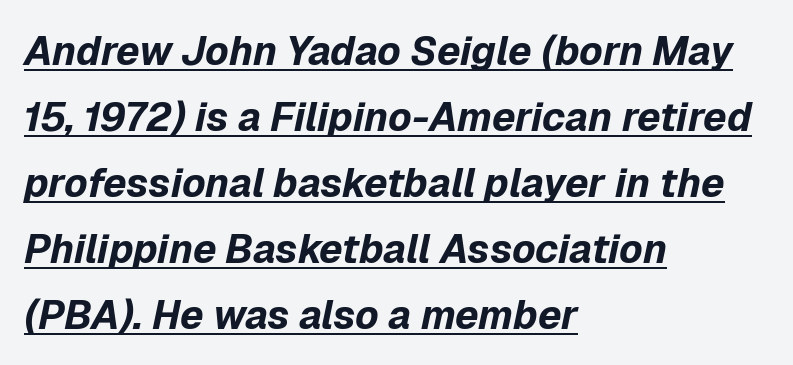
The image shows 40 px bold type, italic (leaning right); set left-aligned, normal line spacing (1.65x), normal letter spacing, underlined; low stroke contrast and a medium x-height.
